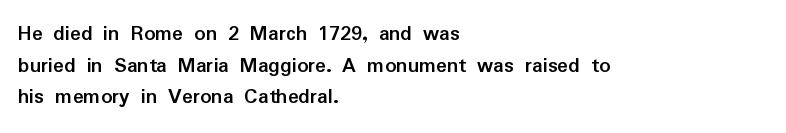
{"italic": "no", "bold": "yes", "underline": "no", "align": "left", "line_spacing": "normal", "line_spacing_ratio": 1.44, "letter_spacing": "normal", "letter_spacing_em": 0.0, "glyph_px": 22}
